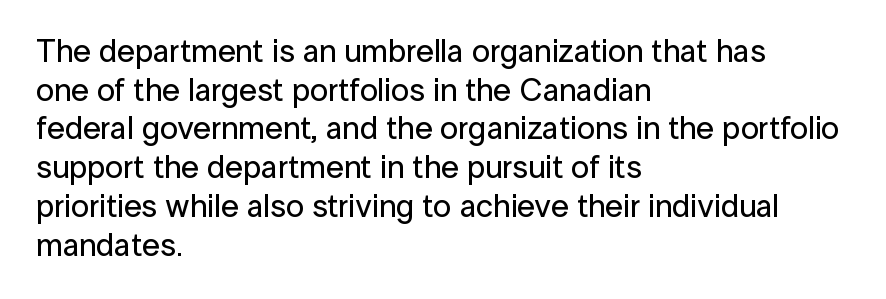
The image shows 32 px sans-serif type, upright; set left-aligned, line spacing 1.21x, normal letter spacing, not underlined; low stroke contrast and a medium x-height.
